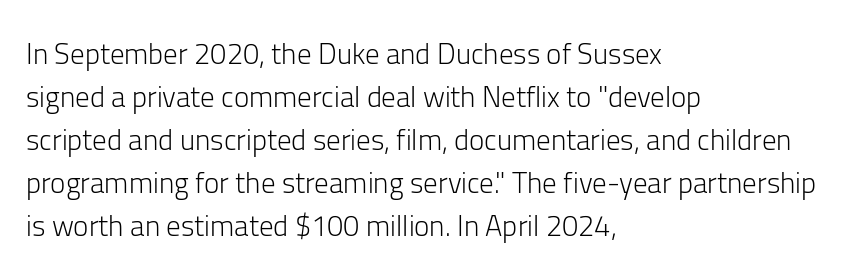
The image shows 29 px light sans-serif type, upright; set left-aligned, normal line spacing (1.48x), normal letter spacing, not underlined; low stroke contrast and a medium x-height.
